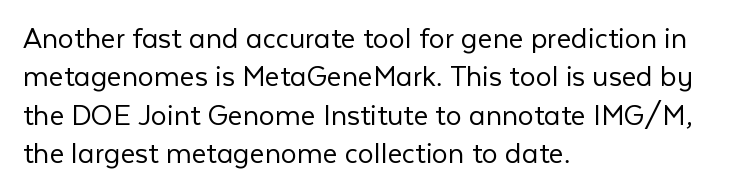
Proportional: the letters do not fall into vertical columns. The face used here is a sans, in the tradition of grotesques and geometrics. The letters stand straight up with perfectly vertical stems. No extra tracking has been applied to these lines. Nobody drew a line under any word here. This rendering uses left alignment, leaving the right contour irregular.
